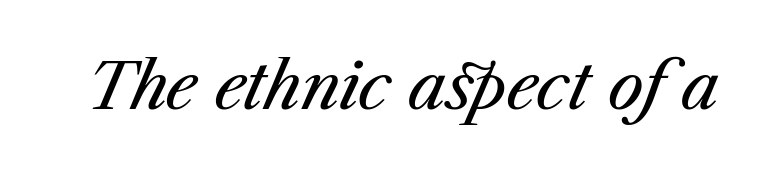
The image shows 64 px regular-weight type, italic (leaning right); set normal letter spacing, not underlined; medium stroke contrast and a medium x-height.
